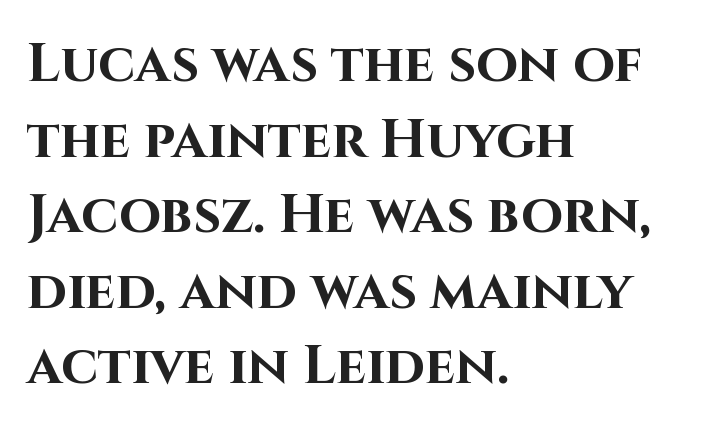
Q: Is the text bold? A: Yes.
Q: Is the text italic (slanted)? A: No, it is upright.
Q: Is the typeface a serif or a sans-serif typeface? A: Sans-serif.
Q: Is the text underlined? A: No.
Q: How is the paragraph aligned? A: Left-aligned.
Q: Is the spacing between letters normal or unusually wide? A: Normal.
Q: Is the spacing between lines tight, normal or loose? A: Normal.
Q: Width (condensed, normal, or wide)? A: Normal.
Q: Stroke contrast? A: High.
Q: x-height? A: Large.
Q: Monospaced? A: No.
